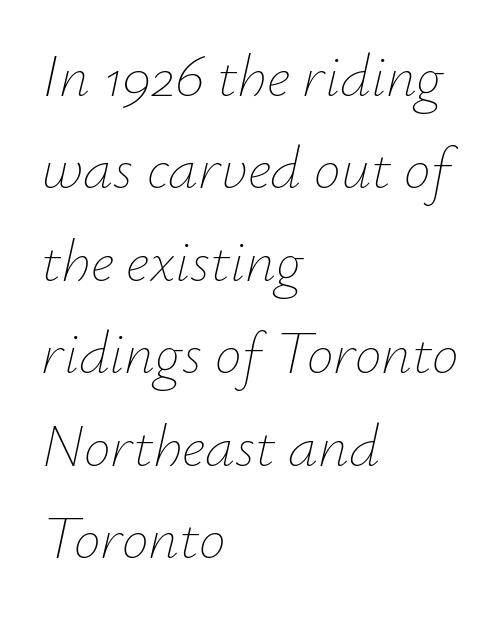
Q: Is the text bold? A: No.
Q: Is the text italic (slanted)? A: Yes, it leans right by about 12 degrees.
Q: Is the text underlined? A: No.
Q: How is the paragraph aligned? A: Left-aligned.
Q: Is the spacing between letters normal or unusually wide? A: Normal.
Q: Is the spacing between lines tight, normal or loose? A: Normal.
Q: Width (condensed, normal, or wide)? A: Normal.
Q: Stroke contrast? A: Low.
Q: x-height? A: Small.
Q: Monospaced? A: No.
